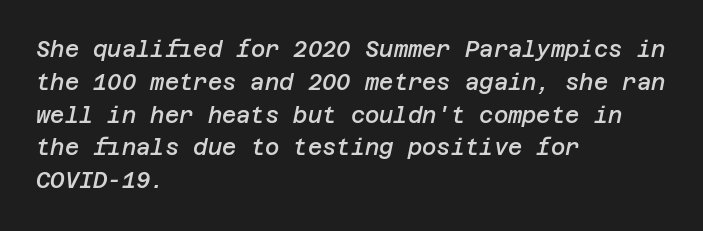
When letters slant like this, we call the style italic. Its strokes are somewhat broadened, the hallmark of semibold type. Summary of vertical rhythm: regular, with standard interline spacing. Words float on clear page, feet unadorned. The lines are quadded left.
